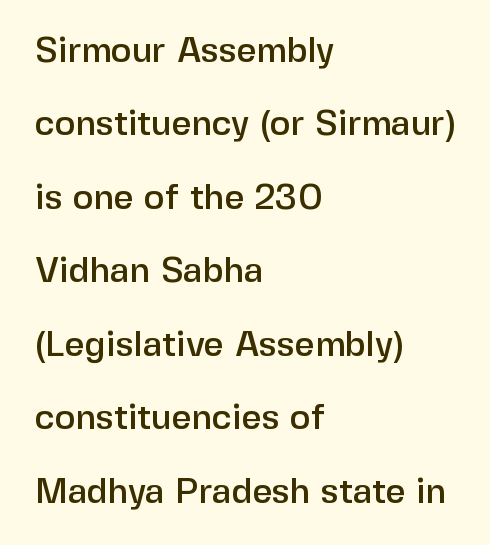
Q: Is the text italic (slanted)? A: No, it is upright.
Q: Is the typeface a serif or a sans-serif typeface? A: Sans-serif.
Q: Is the text underlined? A: No.
Q: How is the paragraph aligned? A: Left-aligned.
Q: Is the spacing between letters normal or unusually wide? A: Normal.
Q: Is the spacing between lines tight, normal or loose? A: Loose.
Q: Width (condensed, normal, or wide)? A: Normal.
Q: Stroke contrast? A: Low.
Q: x-height? A: Medium.
Q: Monospaced? A: No.
